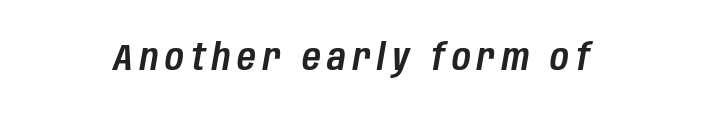
{"italic": "yes", "lean": "right", "slant_degrees": 10, "width": "condensed", "stroke_contrast": "low", "x_height": "large", "monospaced": "no", "underline": "no", "glyph_px": 36}
